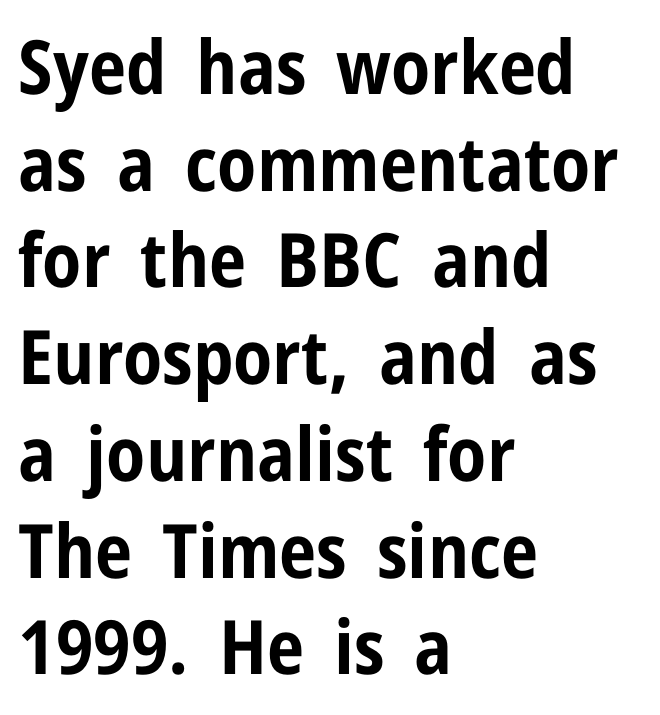
{"serif": "no", "italic": "no", "bold": "yes", "weight": "bold", "width": "condensed", "stroke_contrast": "low", "x_height": "medium", "monospaced": "no", "underline": "no", "align": "left", "line_spacing": "normal", "line_spacing_ratio": 1.29, "letter_spacing": "normal", "letter_spacing_em": 0.0, "glyph_px": 75}
